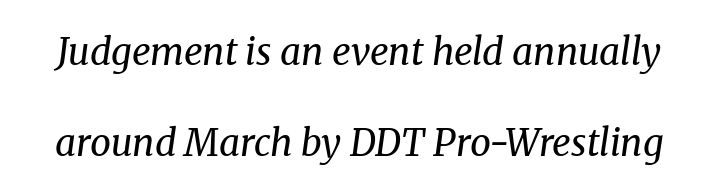
When letters slant like this, we call the style italic. The zone under the glyphs is completely vacant. Quick note: interline space is abundant. Compared with typical body copy, the letter spacing here is the same. Letters have the restrained weight of plain body copy at most. Is this a fixed-width face? No — the glyphs have proportional, varying widths.
